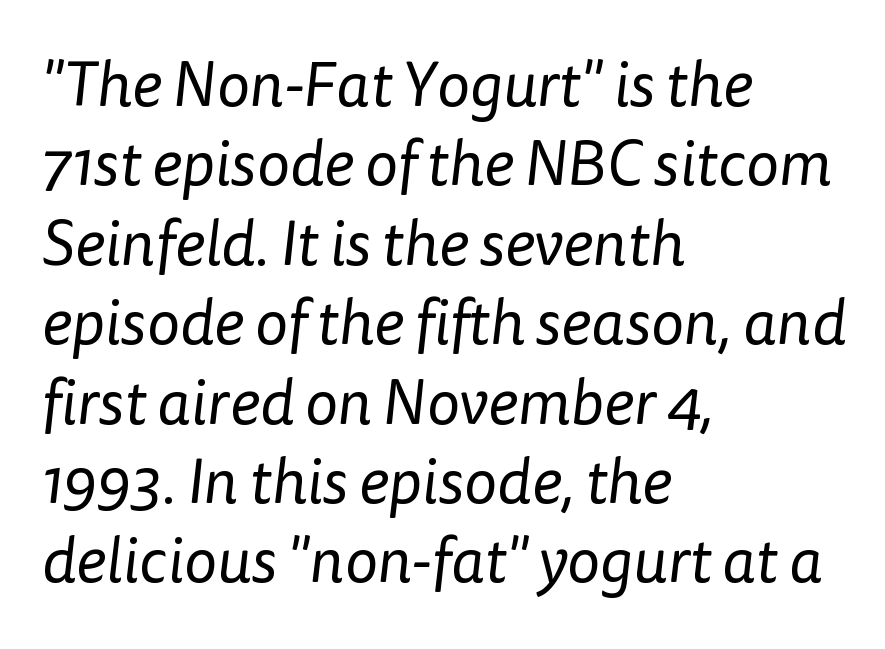
Q: Is the text bold? A: No.
Q: Is the typeface a serif or a sans-serif typeface? A: Sans-serif.
Q: Is the text underlined? A: No.
Q: How is the paragraph aligned? A: Left-aligned.
Q: Is the spacing between letters normal or unusually wide? A: Normal.
Q: Is the spacing between lines tight, normal or loose? A: Normal.
Q: Width (condensed, normal, or wide)? A: Normal.
Q: Stroke contrast? A: Low.
Q: x-height? A: Medium.
Q: Monospaced? A: No.
